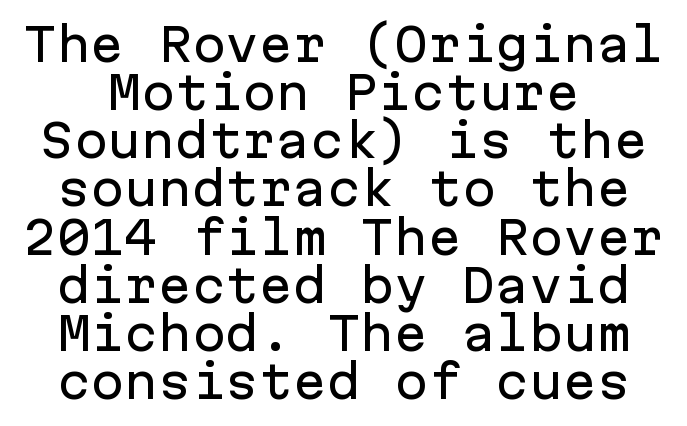
The image shows 45 px sans-serif type, upright, monospaced; set tight line spacing (1.07x), normal letter spacing, not underlined; low stroke contrast and a medium x-height.
